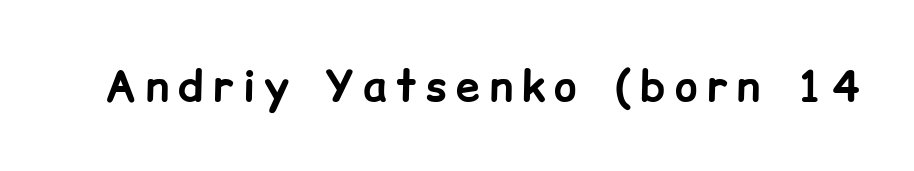
The image shows 43 px bold sans-serif type, upright; set unusually wide letter spacing (+0.22 em), not underlined; low stroke contrast and a medium x-height.
